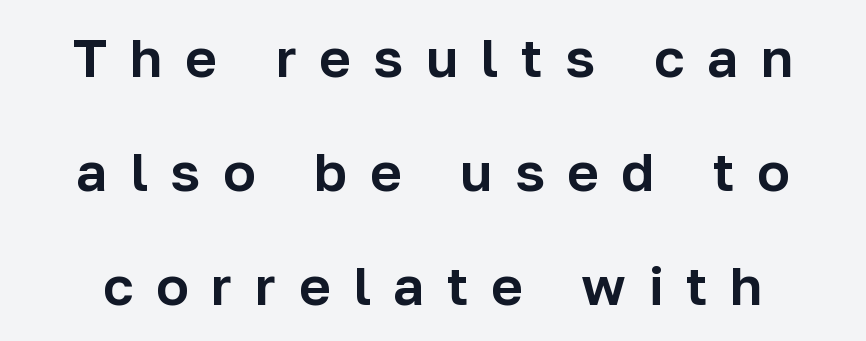
The space between consecutive lines is lavish. You could not count columns in this text — the font is proportionally spaced. The zone under the glyphs is completely vacant. Serifs: no, the terminals of the letterforms are clean. Upright lettering throughout.
